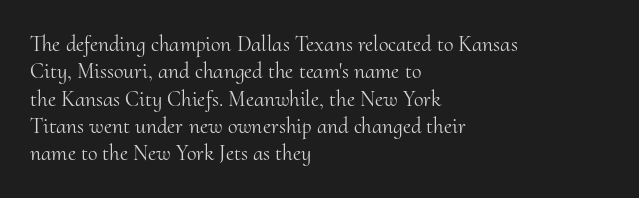
Rendered with straight, roman letterforms. Weight: not bold — regular or lighter. Words appear dense and cohesive because spacing is normal. Horizontal alignment here is leftward, the default for most running prose. A clean baseline with only descenders dipping below it.
